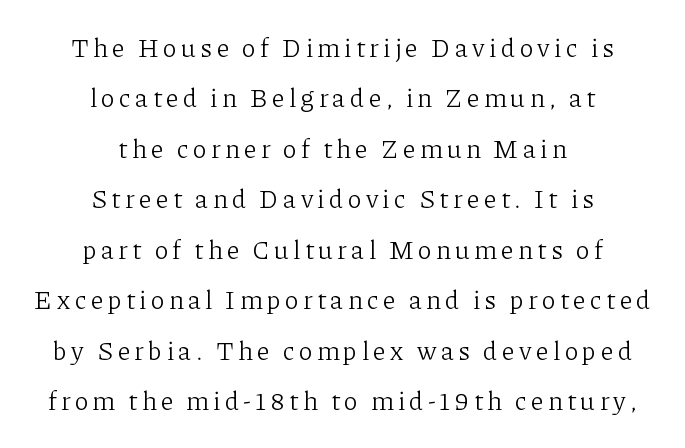
Notice how the stems are strictly vertical — no italics here. Stroke thickness stays within the range of a standard reading face or lighter. This sample trades compactness for vertical openness between lines. Check the space under the baseline: it is left empty.
